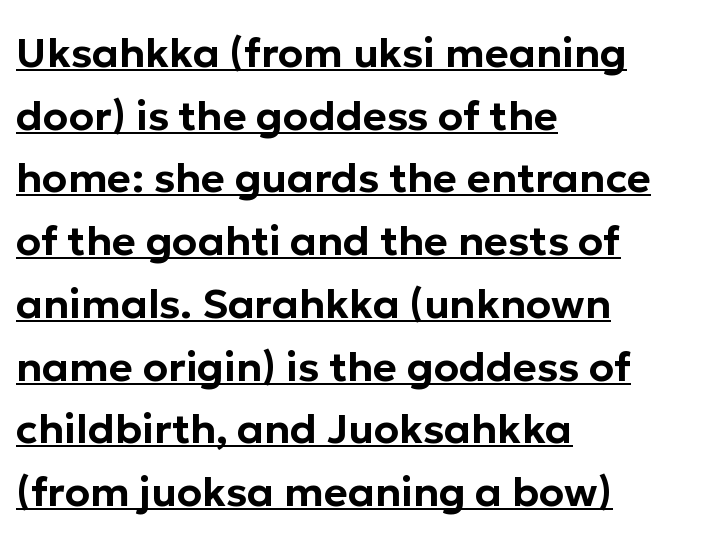
The image shows 41 px sans-serif type, upright; set left-aligned, normal line spacing (1.53x), normal letter spacing, underlined; low stroke contrast and a medium x-height.
